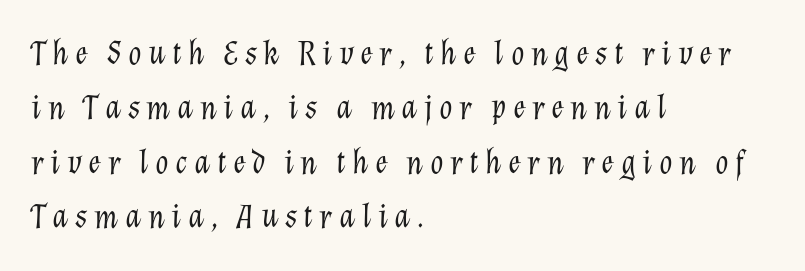
{"italic": "yes", "lean": "right", "slant_degrees": 12, "bold": "no", "weight": "light", "width": "normal", "stroke_contrast": "low", "x_height": "medium", "monospaced": "no", "underline": "no", "align": "left", "line_spacing": "normal", "line_spacing_ratio": 1.6, "glyph_px": 34}
